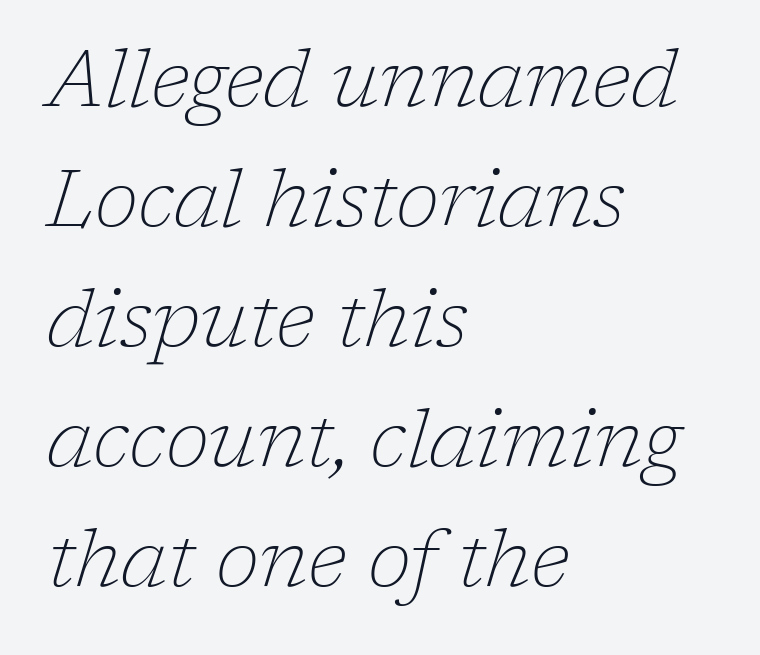
The image shows 80 px thin serif type, italic (leaning right); set left-aligned, normal line spacing (1.5x), normal letter spacing, not underlined; low stroke contrast and a medium x-height.
